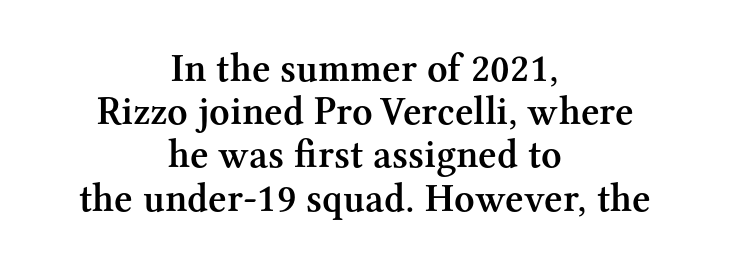
Q: Is the text bold? A: Semi-bold.
Q: Is the text italic (slanted)? A: No, it is upright.
Q: Is the typeface a serif or a sans-serif typeface? A: Serif.
Q: Is the text underlined? A: No.
Q: How is the paragraph aligned? A: Centered.
Q: Is the spacing between letters normal or unusually wide? A: Normal.
Q: Is the spacing between lines tight, normal or loose? A: Tight.
Q: Width (condensed, normal, or wide)? A: Normal.
Q: Stroke contrast? A: Medium.
Q: x-height? A: Medium.
Q: Monospaced? A: No.
